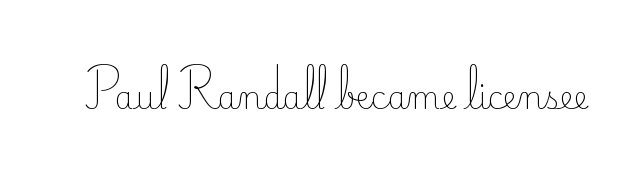
Q: Is the text bold? A: No.
Q: Is the text italic (slanted)? A: No, it is upright.
Q: Is the typeface a serif or a sans-serif typeface? A: Serif.
Q: Is the text underlined? A: No.
Q: Is the spacing between letters normal or unusually wide? A: Normal.
Q: Width (condensed, normal, or wide)? A: Normal.
Q: Stroke contrast? A: Low.
Q: x-height? A: Small.
Q: Monospaced? A: No.
